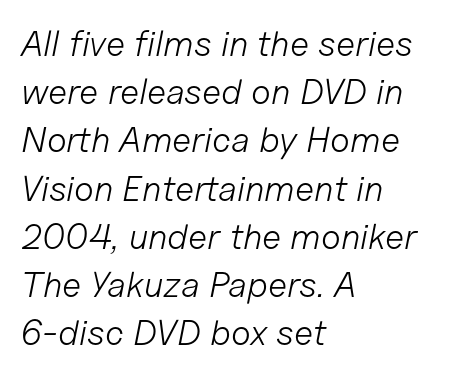
On a weight scale, this lands at 450 or below. Vertical spacing — default. Think of a printed novel: that variable character pitch is what you see here. Yep, that's italic — everything's leaning.
